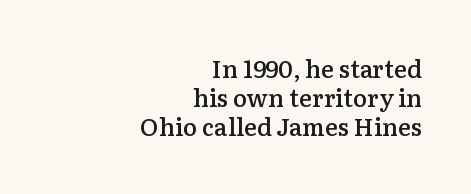
The image shows 24 px text type, upright; set right-aligned, line spacing 1.21x, normal letter spacing, not underlined.
